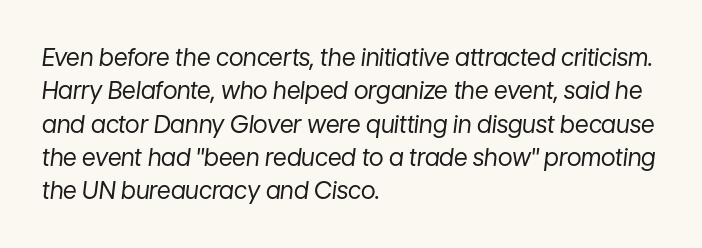
Beneath every word, the page is bare. If you drew a line through each stem, it would be angled. Bold? No — there's no thickening of the strokes. What's the leading like? Ordinary, nothing unusual. The paragraph shown leans on its left margin. Inter-character spacing is left at the font's built-in metrics.
